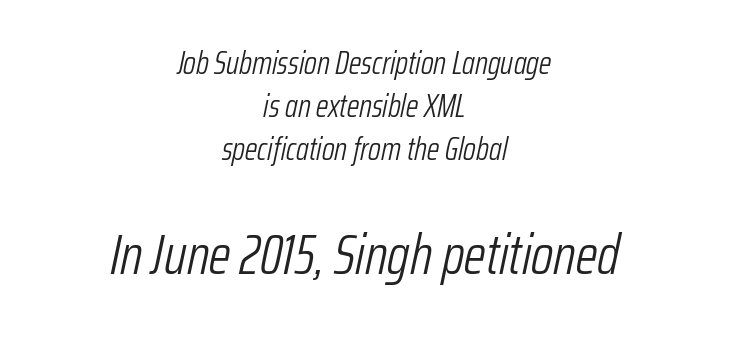
The image shows 56 px light, condensed type, italic (leaning right); set centered, normal line spacing (1.34x), normal letter spacing, not underlined; the second (bottom) block is 1.75x larger; low stroke contrast and a medium x-height.
